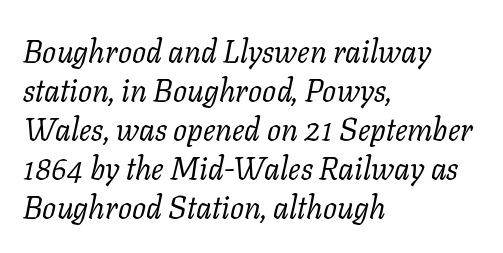
Q: Is the text bold? A: No.
Q: Is the text italic (slanted)? A: Yes, it leans right by about 11 degrees.
Q: Is the typeface a serif or a sans-serif typeface? A: Serif.
Q: Is the text underlined? A: No.
Q: How is the paragraph aligned? A: Left-aligned.
Q: Is the spacing between letters normal or unusually wide? A: Normal.
Q: Is the spacing between lines tight, normal or loose? A: Normal.
Q: Width (condensed, normal, or wide)? A: Normal.
Q: Stroke contrast? A: Low.
Q: x-height? A: Medium.
Q: Monospaced? A: No.
